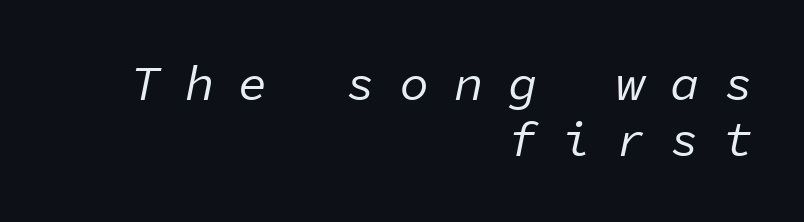
{"italic": "yes", "lean": "right", "slant_degrees": 11, "bold": "no", "weight": "regular", "width": "normal", "stroke_contrast": "low", "x_height": "medium", "monospaced": "yes", "underline": "no", "align": "right", "line_spacing": "tight", "line_spacing_ratio": 1.15, "letter_spacing": "wide", "letter_spacing_em": 0.5, "glyph_px": 49}
